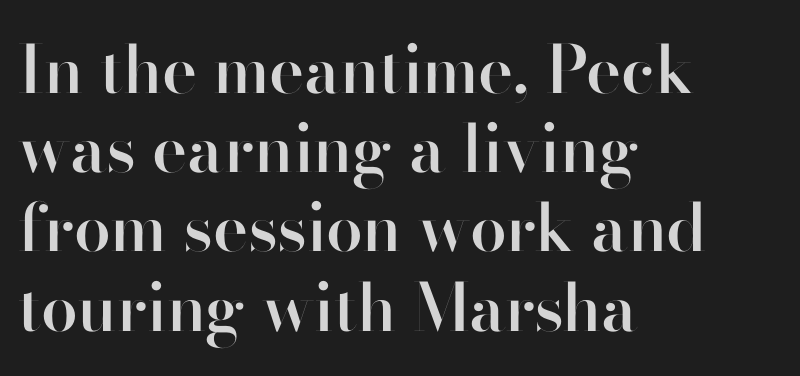
Q: Is the text bold? A: Semi-bold.
Q: Is the text italic (slanted)? A: No, it is upright.
Q: Is the typeface a serif or a sans-serif typeface? A: Sans-serif.
Q: Is the text underlined? A: No.
Q: How is the paragraph aligned? A: Left-aligned.
Q: Is the spacing between letters normal or unusually wide? A: Normal.
Q: Width (condensed, normal, or wide)? A: Normal.
Q: Stroke contrast? A: High.
Q: x-height? A: Small.
Q: Monospaced? A: No.
